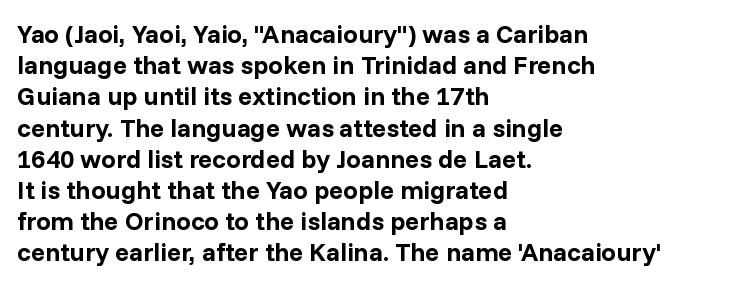
The image shows 26 px bold type, upright; set left-aligned, line spacing 1.2x, normal letter spacing, not underlined.
